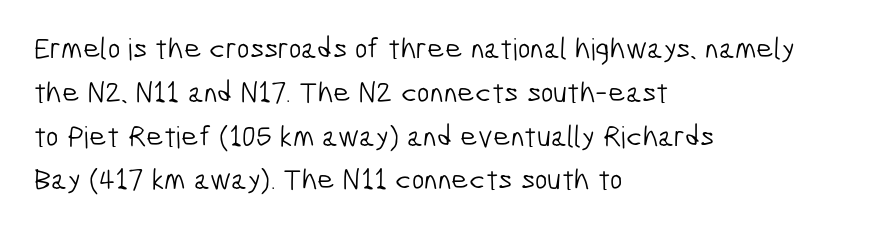
The image shows 30 px light, condensed sans-serif type; set left-aligned, normal line spacing (1.46x), normal letter spacing, not underlined; low stroke contrast and a medium x-height.
